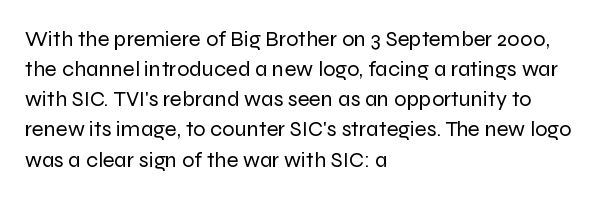
The image shows 22 px text type, upright; set left-aligned, normal line spacing (1.37x), normal letter spacing, not underlined.
